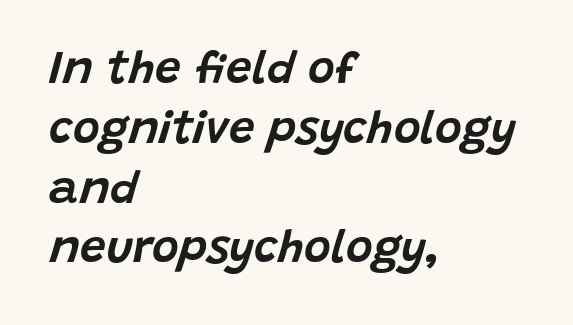
Characters are canted at an angle relative to the baseline's perpendicular. Honestly, there is no underline to notice here at all. Tracking value appears to be zero — textbook default spacing. The passage is arranged the way most books set body copy — flush left.
